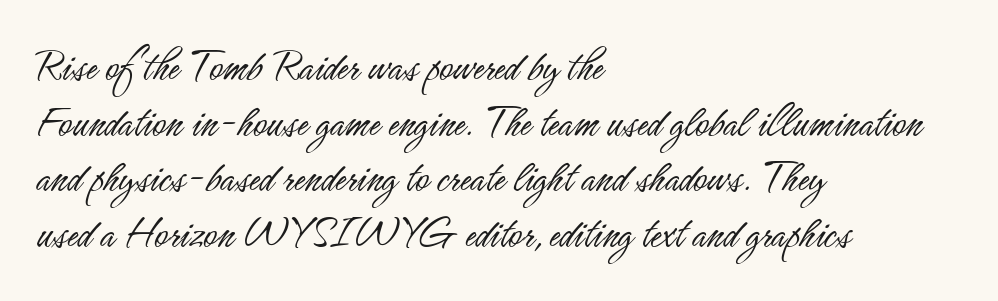
The image shows 46 px light, condensed sans-serif type; set left-aligned, line spacing 1.21x, normal letter spacing, not underlined; low stroke contrast and a small x-height.
